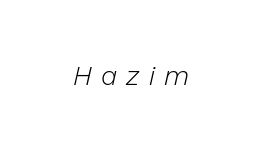
Q: Is the text bold? A: No.
Q: Is the text italic (slanted)? A: Yes, it leans right by about 13 degrees.
Q: Is the text underlined? A: No.
Q: Is the spacing between letters normal or unusually wide? A: Unusually wide.
